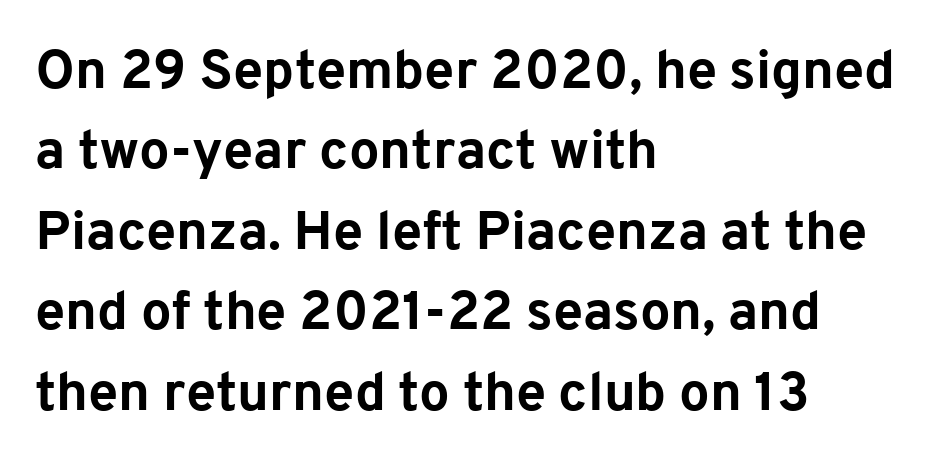
When letters stand straight like this, we call the style roman or upright. Classification — sans serif. The leading is moderate, giving the passage an even texture. Weight: bold.
